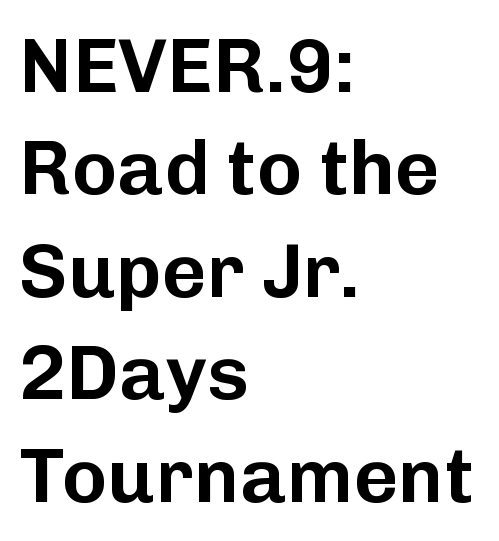
The image shows 77 px sans-serif type, upright; set left-aligned, normal line spacing (1.33x), normal letter spacing, not underlined; low stroke contrast and a medium x-height.
